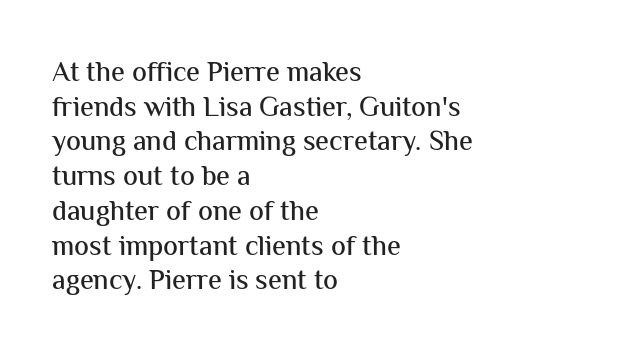
Looks like regular typesetting: each glyph gets only the width it needs. This sample uses an upright cut, with every glyph sitting square on the baseline. The gap between lines stays unmarked. A typesetter would call this zero additional tracking. Does the copy run flush right? No — it runs flush left. Each letter's strokes conclude bluntly, with no projecting serifs.
